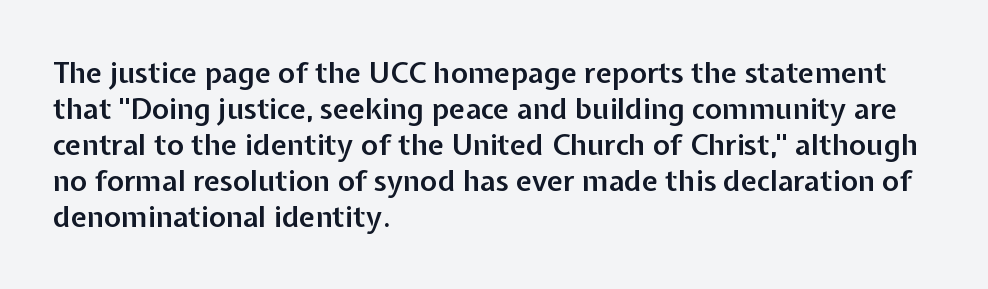
{"serif": "no", "italic": "no", "bold": "semi", "weight": "semibold", "width": "normal", "stroke_contrast": "low", "x_height": "medium", "monospaced": "no", "underline": "no", "align": "left", "line_spacing_ratio": 1.24, "letter_spacing": "normal", "letter_spacing_em": 0.0, "glyph_px": 29}
